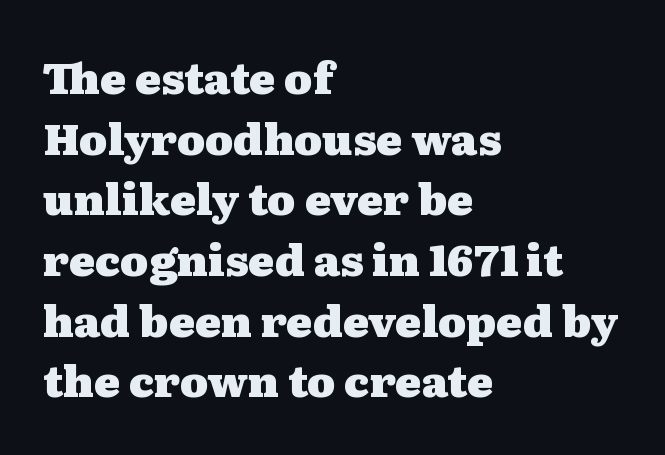
{"serif": "yes", "italic": "no", "bold": "yes", "weight": "heavy", "width": "wide", "stroke_contrast": "medium", "x_height": "medium", "monospaced": "no", "underline": "no", "align": "left", "line_spacing": "normal", "line_spacing_ratio": 1.41, "letter_spacing": "normal", "letter_spacing_em": 0.0, "glyph_px": 43}
